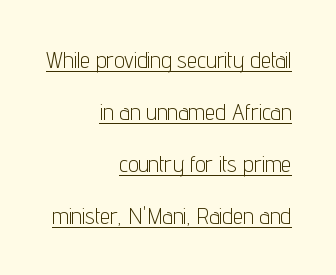
The passage shown is not bold in any degree. Right-aligned paragraph, ragged on the left. Notice the wide empty band between every row — that's loose leading. The sample's only ornament is a line tracing under the words. Quick note: not italic, upright.
